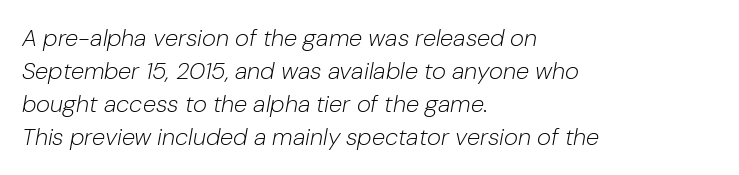
Q: Is the text bold? A: No.
Q: Is the text italic (slanted)? A: Yes, it leans right by about 10 degrees.
Q: Is the text underlined? A: No.
Q: How is the paragraph aligned? A: Left-aligned.
Q: Is the spacing between letters normal or unusually wide? A: Normal.
Q: Is the spacing between lines tight, normal or loose? A: Normal.
